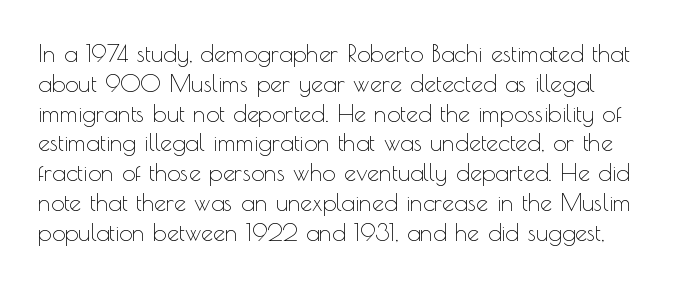
No letter is thick-stroked: the sample isn't bold. Honestly, the letter spacing is just normal — you wouldn't notice it. Each row of text sits above clean, open space. Posture: straight, roman, zero tilt.
